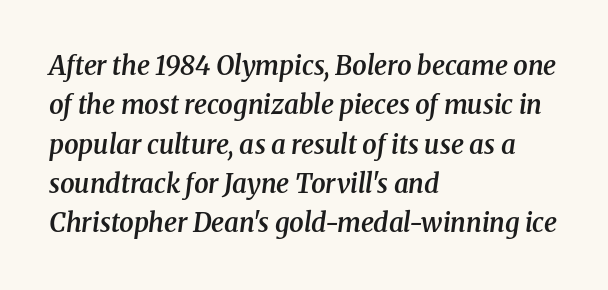
Would a proofreader flag this as italicized? Yes. Leftover space on each line is placed entirely after the last word. Bare-footed words on every line. How heavy is the stroke? Medium-heavy — a semibold, shy of bold. This rendering leaves character spacing at its baseline value. Regular leading.
